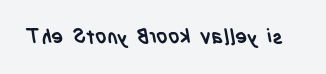
The image shows 20 px bold type; set normal letter spacing, not underlined.
